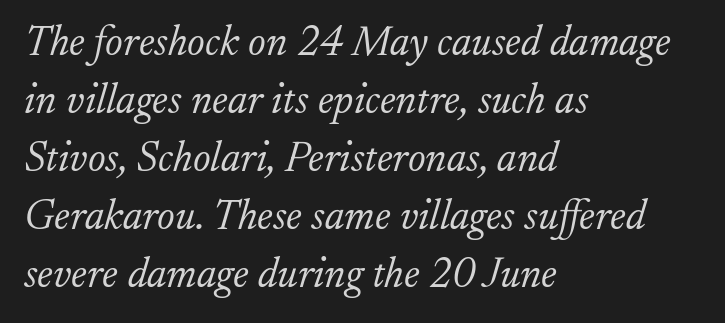
{"serif": "yes", "italic": "yes", "lean": "right", "slant_degrees": 17, "bold": "no", "weight": "light", "width": "normal", "stroke_contrast": "low", "x_height": "small", "monospaced": "no", "underline": "no", "align": "left", "line_spacing": "normal", "line_spacing_ratio": 1.38, "letter_spacing": "normal", "letter_spacing_em": 0.0, "glyph_px": 42}
